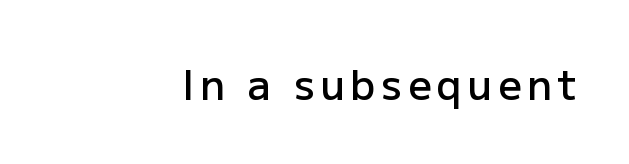
Look at the stroke-to-counter ratio: somewhat heavy, a semibold. The lettering stays uniformly vertical, giving the passage a roman look. To sum up the face: it is a sans, with no serifs. Anything drawn beneath the words? Only blank space. The rendering uses natural spacing where letterforms have individual widths.
